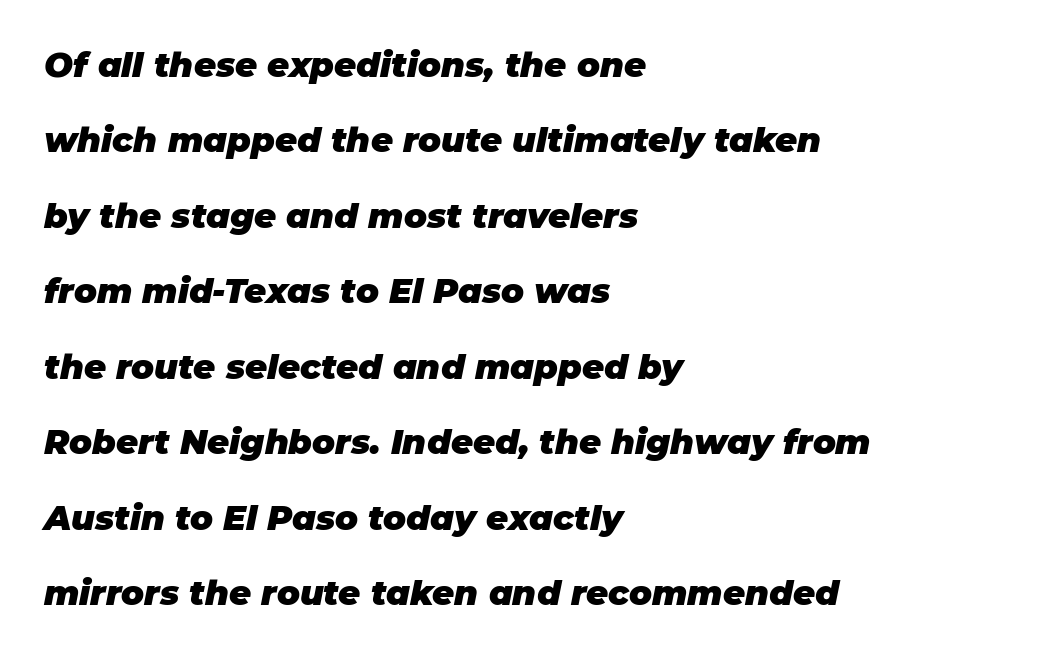
The image shows 34 px heavy type, italic (leaning right); set left-aligned, loose line spacing (2.22x), normal letter spacing, not underlined; low stroke contrast and a large x-height.
